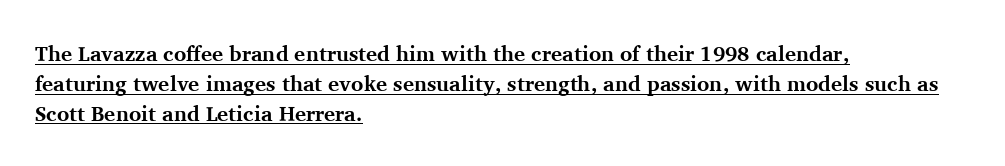
Unlike italic type, these characters show no tilt at all. Left-aligned paragraph, ragged on the right. The typesetting leans heavy: a genuine bold. The space between consecutive lines is moderate. Is the letter spacing exaggerated? No — it looks like the ordinary default.
